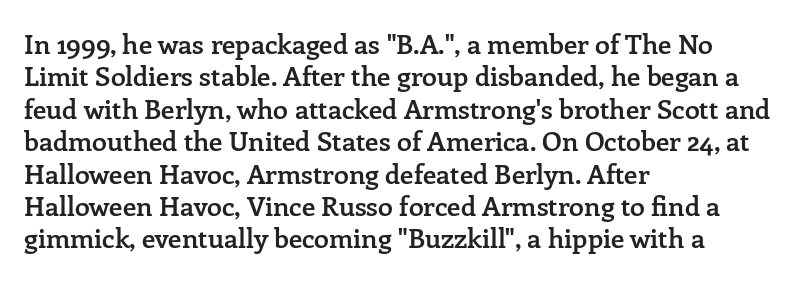
The image shows 27 px text type, upright; set left-aligned, line spacing 1.2x, normal letter spacing, not underlined.
